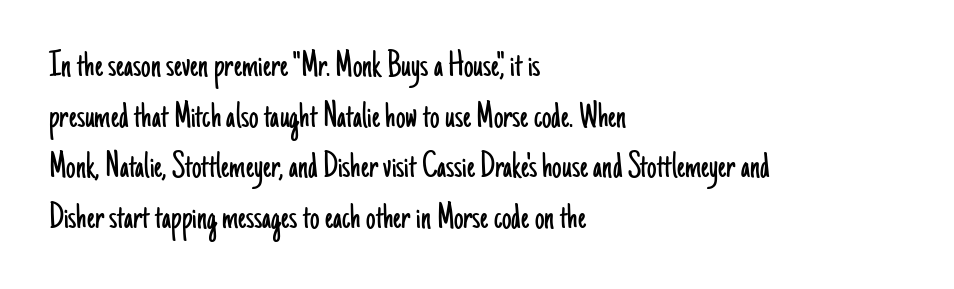
Q: Is the text bold? A: No.
Q: Is the text italic (slanted)? A: No, it is upright.
Q: Is the typeface a serif or a sans-serif typeface? A: Sans-serif.
Q: Is the text underlined? A: No.
Q: How is the paragraph aligned? A: Left-aligned.
Q: Is the spacing between letters normal or unusually wide? A: Normal.
Q: Is the spacing between lines tight, normal or loose? A: Normal.
Q: Width (condensed, normal, or wide)? A: Condensed.
Q: Stroke contrast? A: Low.
Q: x-height? A: Small.
Q: Monospaced? A: No.
